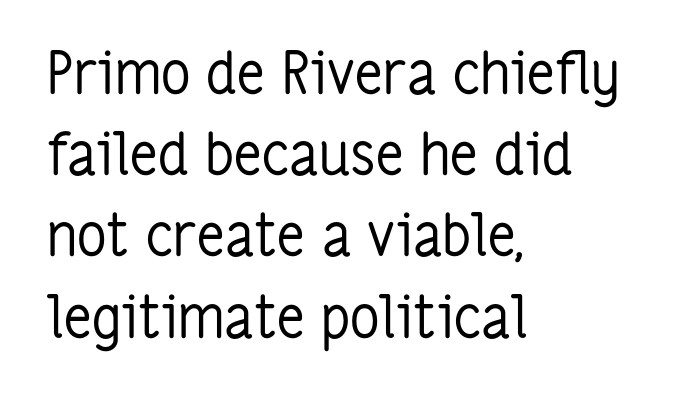
{"serif": "no", "italic": "no", "bold": "no", "weight": "regular", "width": "condensed", "stroke_contrast": "low", "x_height": "medium", "monospaced": "no", "underline": "no", "align": "left", "line_spacing": "normal", "line_spacing_ratio": 1.4, "letter_spacing": "normal", "letter_spacing_em": 0.0, "glyph_px": 58}
